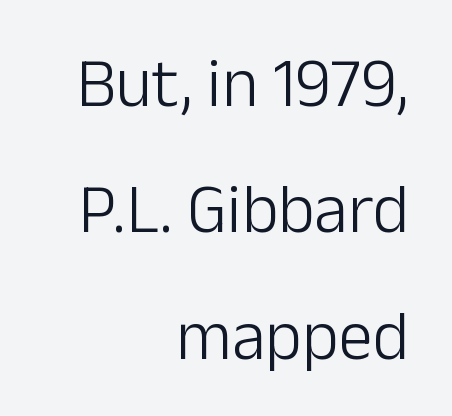
This sample has the flowing, uneven cadence of proportional lettering. Stems here are at most as thick as an everyday book face. The type sits square on the baseline with zero lean. Horizontal alignment here is rightward, an uncommon choice for prose.
